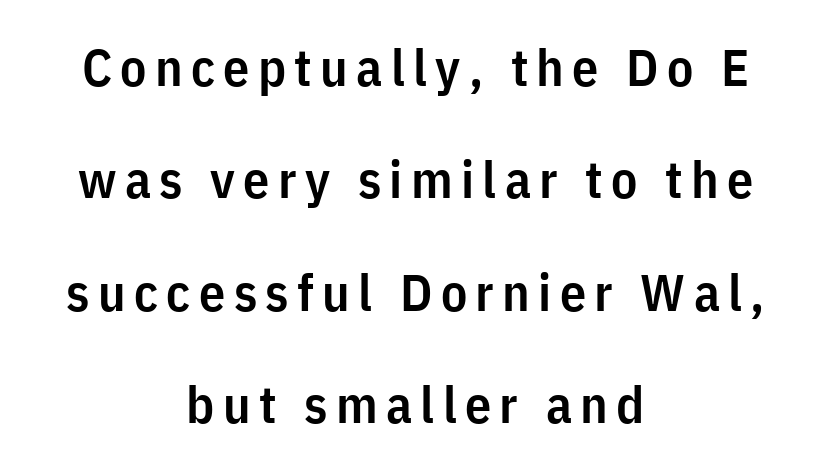
The image shows 52 px semibold, condensed sans-serif type, upright; set centered, loose line spacing (2.16x), not underlined; low stroke contrast and a medium x-height.
